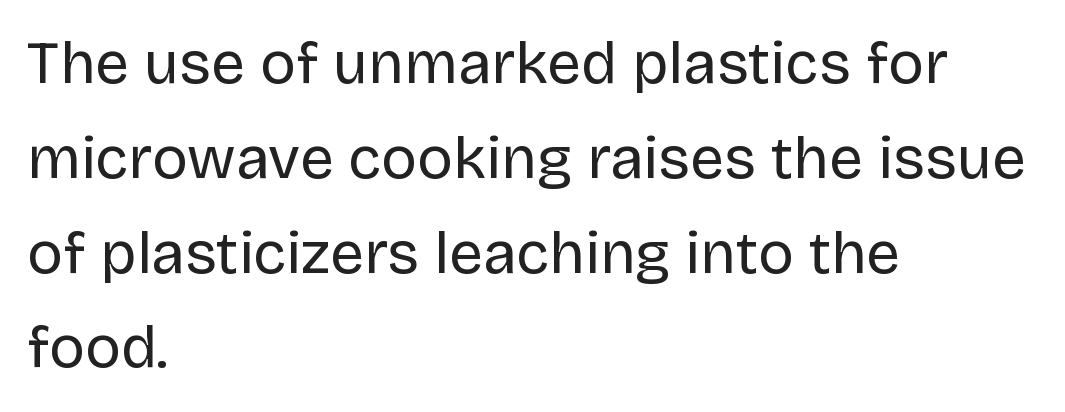
The image shows 60 px regular-weight sans-serif type, upright; set left-aligned, normal line spacing (1.58x), normal letter spacing, not underlined; low stroke contrast and a large x-height.
